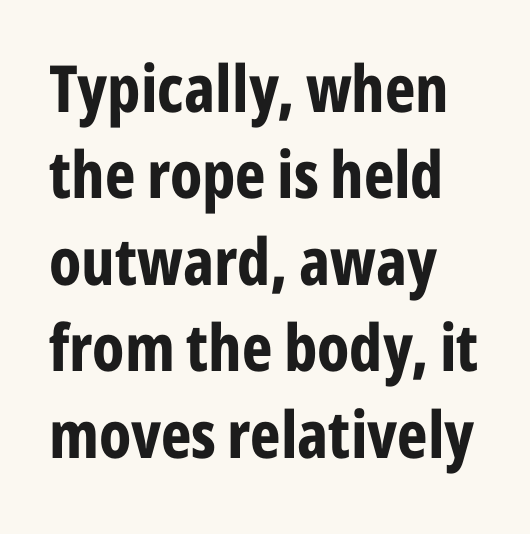
{"serif": "no", "italic": "no", "bold": "yes", "weight": "bold", "width": "condensed", "stroke_contrast": "low", "x_height": "medium", "monospaced": "no", "underline": "no", "align": "left", "line_spacing": "normal", "line_spacing_ratio": 1.33, "letter_spacing": "normal", "letter_spacing_em": 0.0, "glyph_px": 65}
